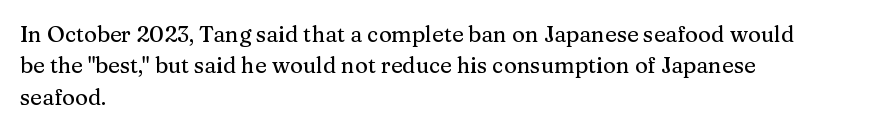
The image shows 22 px text type, upright; set left-aligned, normal line spacing (1.43x), normal letter spacing, not underlined.
